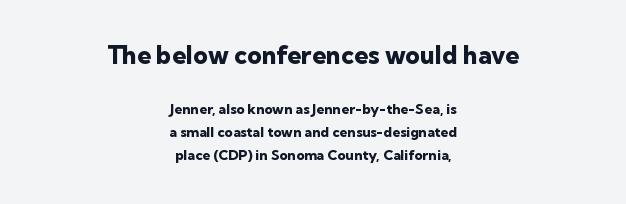
The more generous point size was reserved for the upper chunk. Compared with a flush-left layout, this one balances lines on the center instead. Inter-character spacing is left at the font's built-in metrics. The letters stand upright; this is a roman face. Compared with an ordinary text face, these strokes are far heavier — a full bold.
